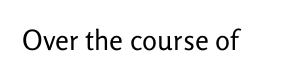
The specimen omits any rule beneath the text block's lines. Short note: letters normally spaced. Vertical strokes here are truly vertical. Note the varied advance widths — an 'i' is clearly narrower than an 'm'. The face used here is a sans, in the tradition of grotesques and geometrics.
